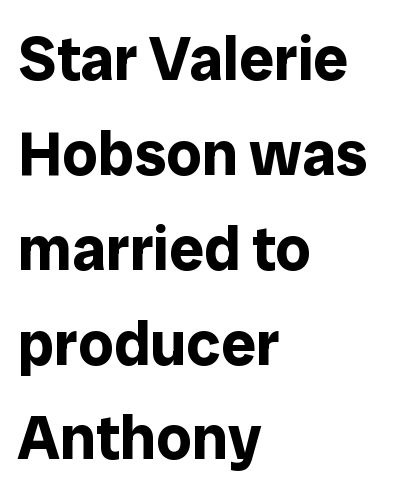
Q: Is the text bold? A: Yes.
Q: Is the text italic (slanted)? A: No, it is upright.
Q: Is the typeface a serif or a sans-serif typeface? A: Sans-serif.
Q: Is the text underlined? A: No.
Q: How is the paragraph aligned? A: Left-aligned.
Q: Is the spacing between letters normal or unusually wide? A: Normal.
Q: Is the spacing between lines tight, normal or loose? A: Normal.
Q: Width (condensed, normal, or wide)? A: Normal.
Q: Stroke contrast? A: Low.
Q: x-height? A: Medium.
Q: Monospaced? A: No.
